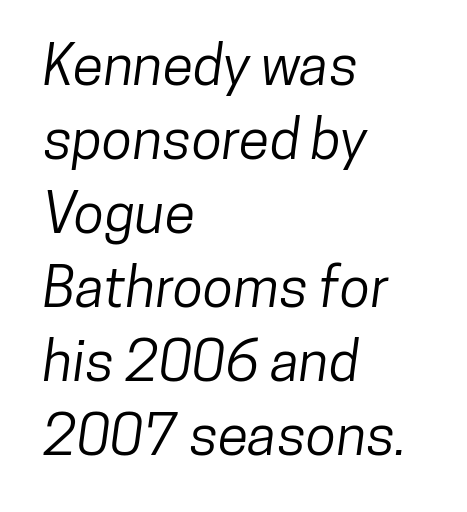
{"serif": "no", "width": "condensed", "stroke_contrast": "low", "x_height": "medium", "monospaced": "no", "underline": "no", "align": "left", "line_spacing": "normal", "line_spacing_ratio": 1.32, "letter_spacing": "normal", "letter_spacing_em": 0.0, "glyph_px": 56}
